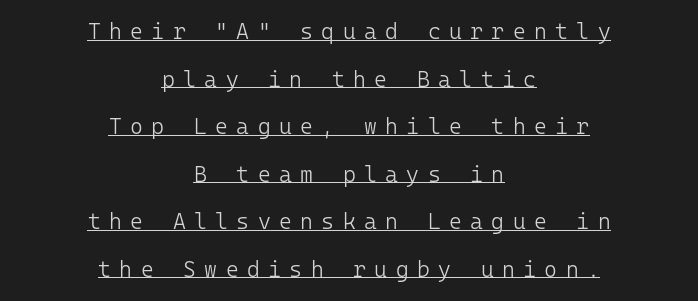
{"italic": "no", "bold": "no", "underline": "yes", "align": "center", "line_spacing": "loose", "line_spacing_ratio": 2.16, "letter_spacing": "wide", "letter_spacing_em": 0.38, "glyph_px": 22}
